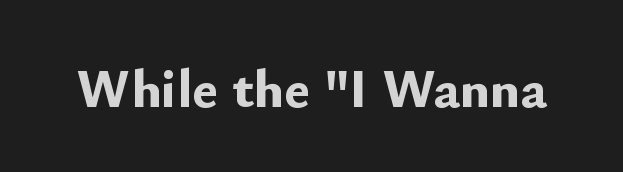
Think of a printed novel: that variable character pitch is what you see here. Grotesque or geometric, the face here clearly has no serifs. This rendering leaves character spacing at its baseline value. The letters stand straight up with perfectly vertical stems.
